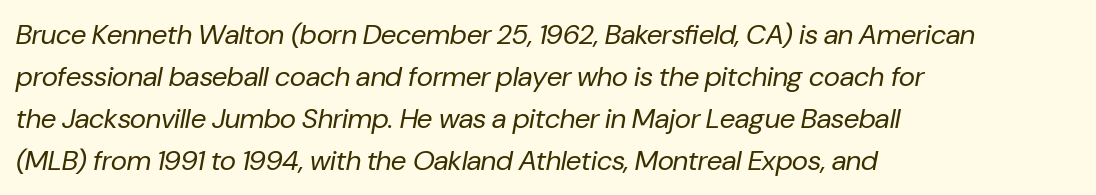
The image shows 28 px regular-weight type, italic (leaning right); set left-aligned, normal line spacing (1.5x), normal letter spacing, not underlined; low stroke contrast and a medium x-height.
